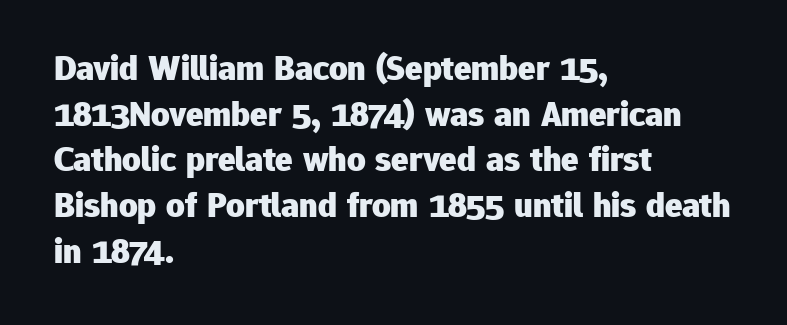
Does the leading feel generous? No, just average. Nope, no serifs anywhere on these letters. This sample uses an upright cut, with every glyph sitting square on the baseline. A clean baseline with only descenders dipping below it.
